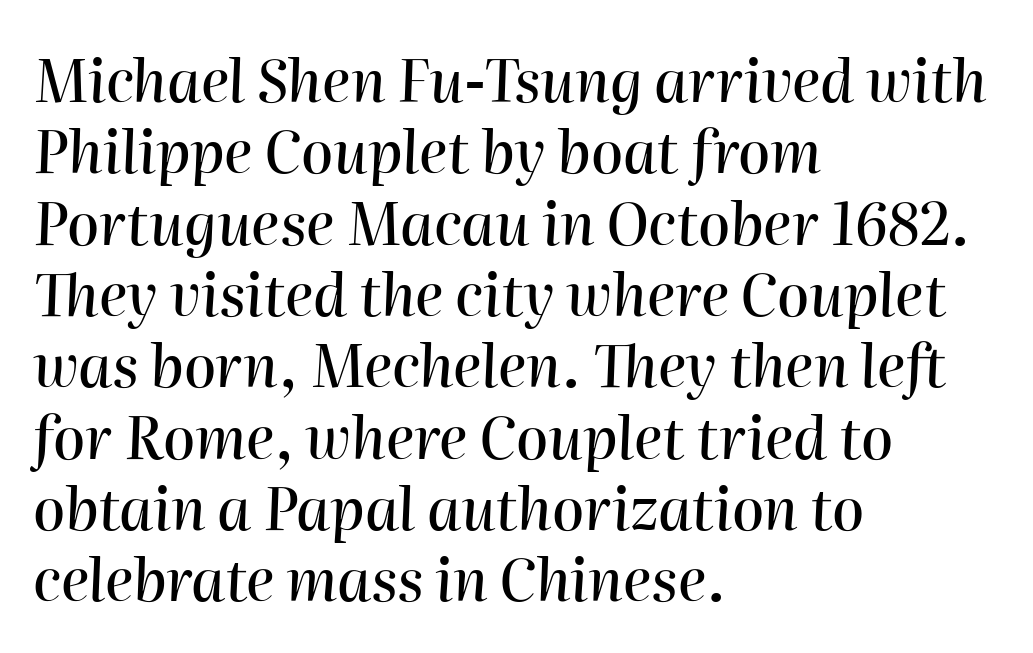
{"italic": "yes", "lean": "right", "slant_degrees": 2, "width": "normal", "stroke_contrast": "high", "x_height": "medium", "monospaced": "no", "underline": "no", "align": "left", "line_spacing_ratio": 1.23, "letter_spacing": "normal", "letter_spacing_em": 0.0, "glyph_px": 58}
